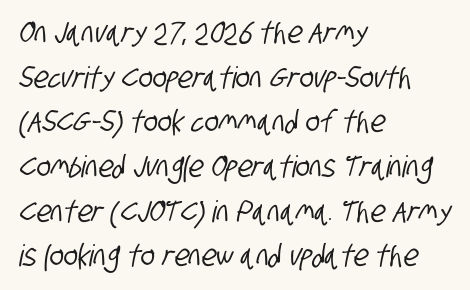
{"serif": "no", "width": "condensed", "stroke_contrast": "low", "x_height": "large", "monospaced": "no", "underline": "no", "align": "left", "line_spacing": "normal", "line_spacing_ratio": 1.49, "letter_spacing": "normal", "letter_spacing_em": 0.0, "glyph_px": 30}
